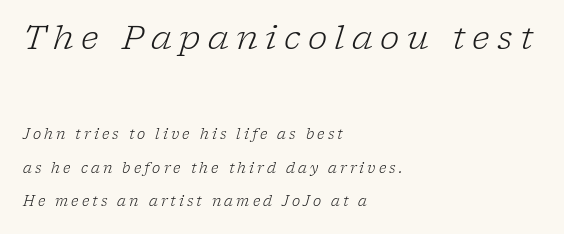
The image shows 33 px light serif type, italic (leaning right); set left-aligned, loose line spacing (2.39x), unusually wide letter spacing (+0.22 em), not underlined; the first (top) block is 2.36x larger; low stroke contrast and a medium x-height.
